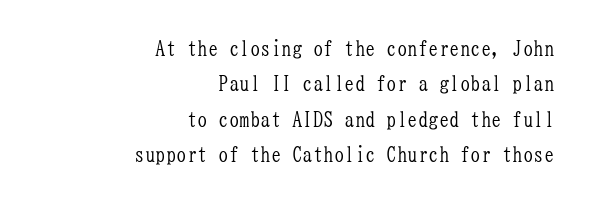
Q: Is the text bold? A: No.
Q: Is the text italic (slanted)? A: No, it is upright.
Q: Is the text underlined? A: No.
Q: How is the paragraph aligned? A: Right-aligned.
Q: Is the spacing between letters normal or unusually wide? A: Normal.
Q: Is the spacing between lines tight, normal or loose? A: Normal.
